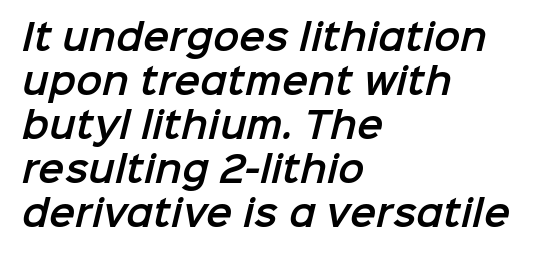
Q: Is the typeface a serif or a sans-serif typeface? A: Sans-serif.
Q: Is the text underlined? A: No.
Q: How is the paragraph aligned? A: Left-aligned.
Q: Is the spacing between letters normal or unusually wide? A: Normal.
Q: Is the spacing between lines tight, normal or loose? A: Normal.
Q: Width (condensed, normal, or wide)? A: Normal.
Q: Stroke contrast? A: Low.
Q: x-height? A: Medium.
Q: Monospaced? A: No.
